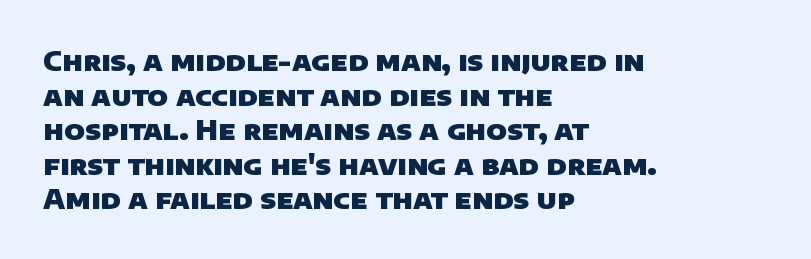
Evenly set lines give the paragraph a standard silhouette. Check under the words: just untouched page. Every letter is thick-stroked: bold, no question. Horizontal alignment here is leftward, the default for most running prose. Observe the ordinary spacing: letters are neighbours, not strangers.
